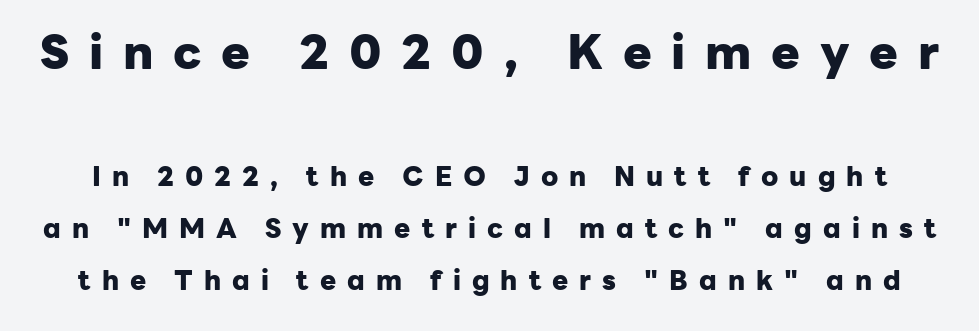
Q: Is the text bold? A: Yes.
Q: Is the text italic (slanted)? A: No, it is upright.
Q: Is the typeface a serif or a sans-serif typeface? A: Sans-serif.
Q: Is the text underlined? A: No.
Q: Is the spacing between letters normal or unusually wide? A: Unusually wide.
Q: Is the spacing between lines tight, normal or loose? A: Loose.
Q: Which block of text is set in a larger size, the first (top) or the second (bottom)? A: The first (top) one.
Q: Width (condensed, normal, or wide)? A: Normal.
Q: Stroke contrast? A: Low.
Q: x-height? A: Medium.
Q: Monospaced? A: No.
